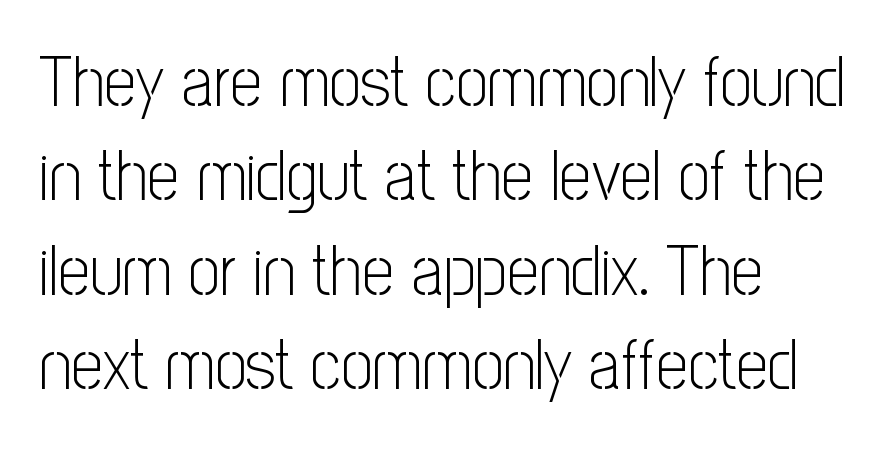
{"serif": "no", "italic": "no", "bold": "no", "weight": "light", "width": "condensed", "stroke_contrast": "low", "x_height": "medium", "monospaced": "no", "underline": "no", "align": "left", "line_spacing": "normal", "line_spacing_ratio": 1.33, "letter_spacing": "normal", "letter_spacing_em": 0.0, "glyph_px": 71}
